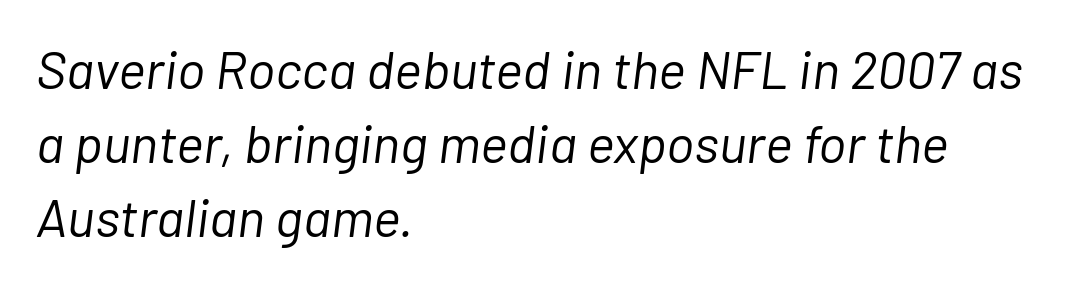
{"italic": "yes", "lean": "right", "slant_degrees": 7, "bold": "no", "weight": "light", "width": "normal", "stroke_contrast": "low", "x_height": "medium", "monospaced": "no", "underline": "no", "align": "left", "line_spacing": "normal", "line_spacing_ratio": 1.4, "letter_spacing": "normal", "letter_spacing_em": 0.0, "glyph_px": 53}
